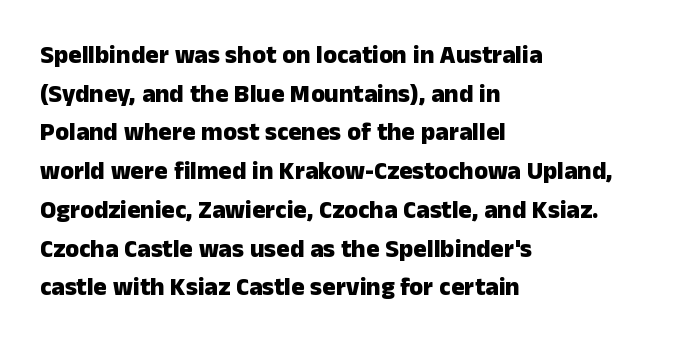
Lines of text with bare space underneath. Default kerning and tracking; the words read as compact shapes. Typeset ragged right — the left edge is the straight one. Regarding leading, the lines here are spaced in the standard way. Every stem runs plumb, perpendicular to the baseline.
